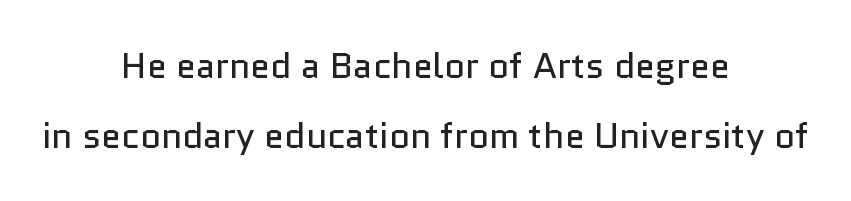
The image shows 36 px regular-weight sans-serif type, upright; set centered, loose line spacing (1.94x), normal letter spacing, not underlined; low stroke contrast and a medium x-height.
